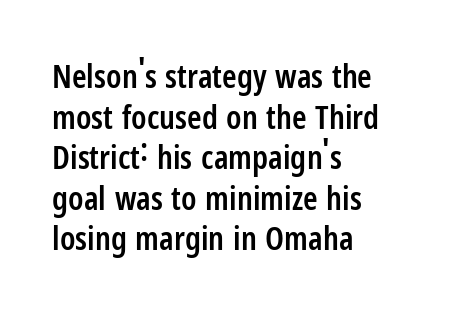
A student would call this left alignment; a typographer would say flush left, rag right. Check where the strokes stop: nothing finishes them off — pure sans. The letters stand straight up with perfectly vertical stems. Tracking here is standard; glyphs follow each other at the usual distance.
